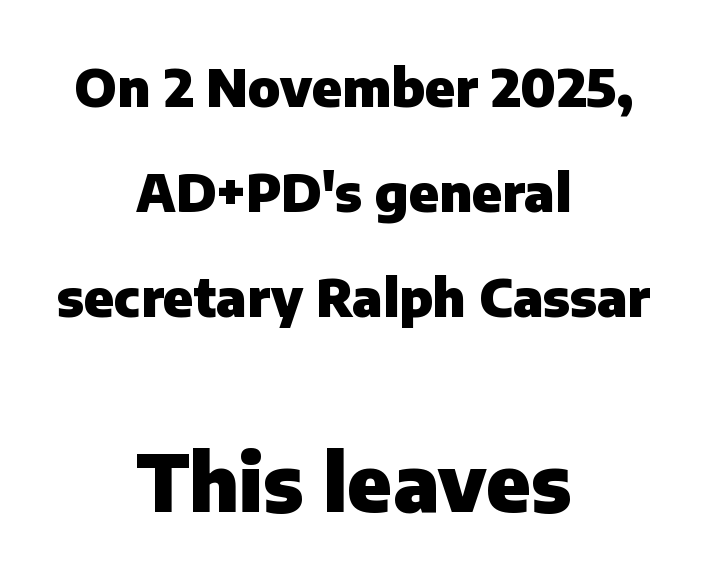
{"serif": "no", "italic": "no", "bold": "yes", "weight": "heavy", "width": "normal", "stroke_contrast": "low", "x_height": "medium", "monospaced": "no", "underline": "no", "align": "center", "line_spacing": "loose", "line_spacing_ratio": 2.02, "letter_spacing": "normal", "letter_spacing_em": 0.0, "larger_block": "second", "size_ratio": 1.5, "glyph_px": 78}
